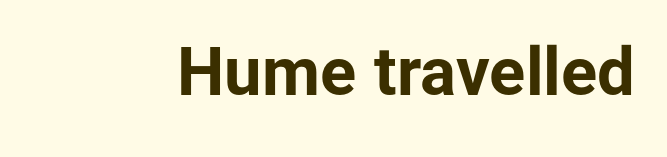
The image shows 67 px bold sans-serif type, upright; set normal letter spacing, not underlined; low stroke contrast and a medium x-height.
